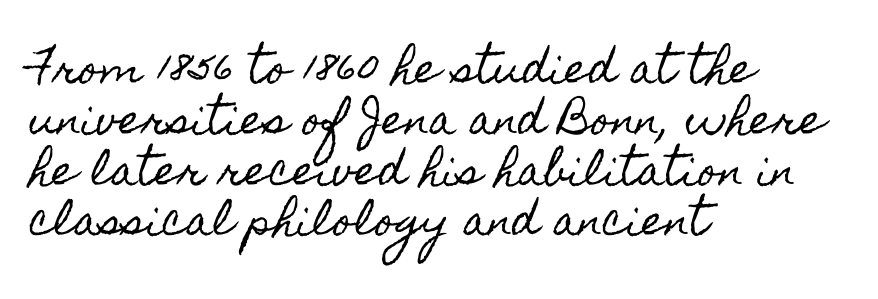
The passage shown is typed in a proportional face where columns would drift. Glance below the letters and you will spot only blank space. Caption: standard tracking, unaltered. Notice how descenders clear the ascenders below comfortably — that's standard leading.
